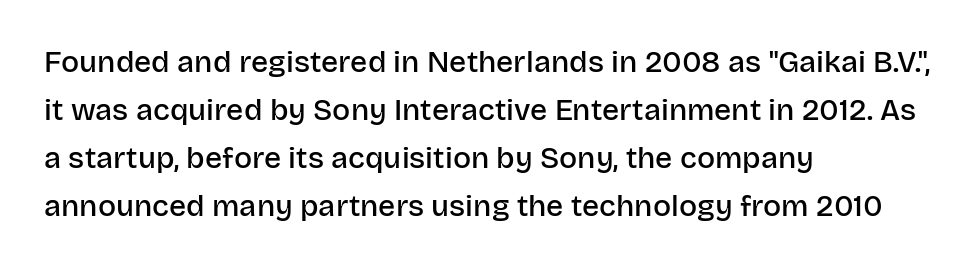
The image shows 30 px semibold sans-serif type, upright; set left-aligned, normal line spacing (1.6x), normal letter spacing, not underlined; low stroke contrast and a large x-height.
